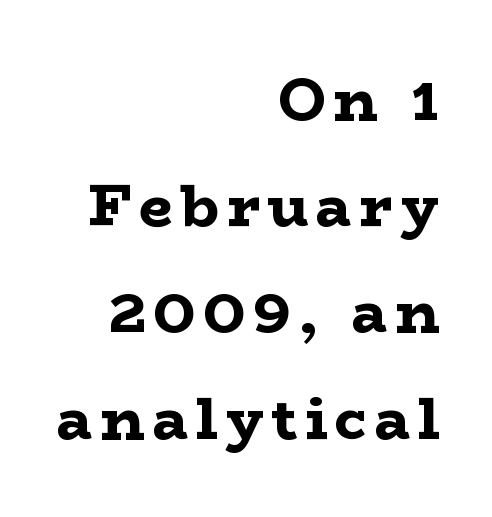
Q: Is the text bold? A: Yes.
Q: Is the text italic (slanted)? A: No, it is upright.
Q: Is the typeface a serif or a sans-serif typeface? A: Serif.
Q: Is the text underlined? A: No.
Q: How is the paragraph aligned? A: Right-aligned.
Q: Width (condensed, normal, or wide)? A: Wide.
Q: Stroke contrast? A: Low.
Q: x-height? A: Medium.
Q: Monospaced? A: No.
